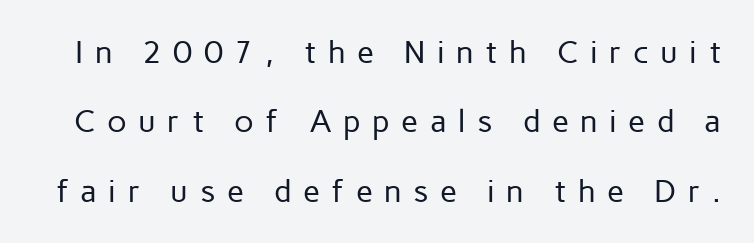
The image shows 31 px regular-weight sans-serif type, upright; set loose line spacing (2.24x), unusually wide letter spacing (+0.37 em), not underlined; low stroke contrast and a medium x-height.
